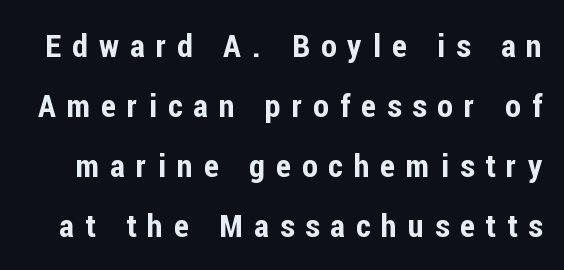
Q: Is the text italic (slanted)? A: No, it is upright.
Q: Is the typeface a serif or a sans-serif typeface? A: Sans-serif.
Q: Is the text underlined? A: No.
Q: Is the spacing between letters normal or unusually wide? A: Unusually wide.
Q: Width (condensed, normal, or wide)? A: Condensed.
Q: Stroke contrast? A: Low.
Q: x-height? A: Medium.
Q: Monospaced? A: No.
